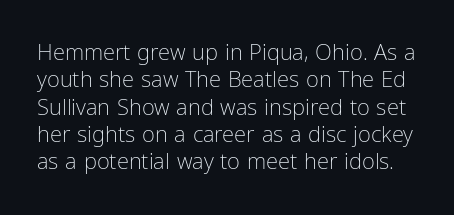
{"italic": "no", "bold": "no", "underline": "no", "line_spacing_ratio": 1.24, "letter_spacing": "normal", "letter_spacing_em": 0.0, "glyph_px": 22}
